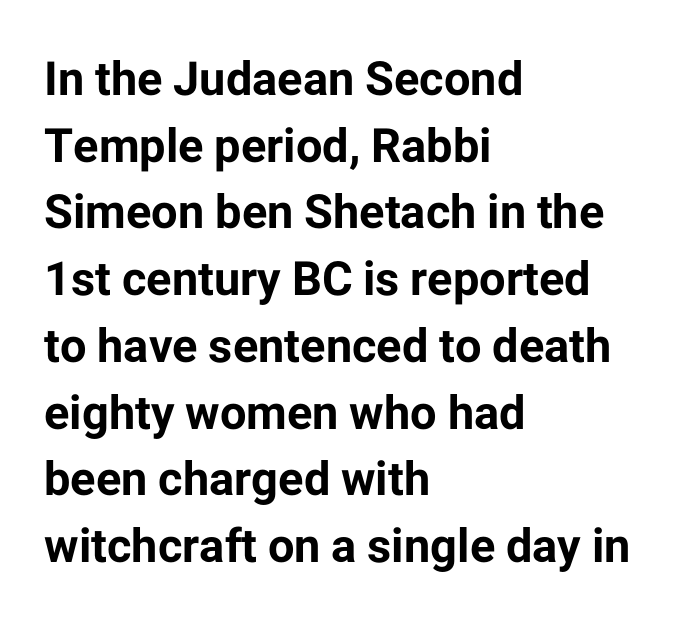
The image shows 47 px bold sans-serif type, upright; set left-aligned, normal line spacing (1.42x), normal letter spacing, not underlined; low stroke contrast and a medium x-height.
